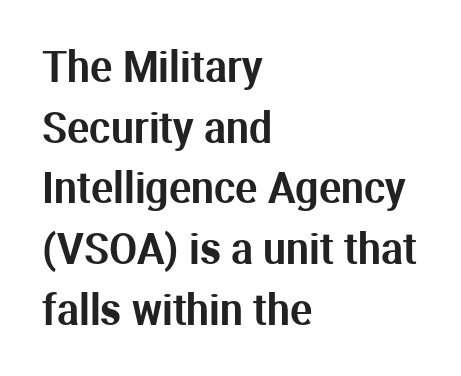
The rendering shows plain stroke endings on the letterforms — a sans-serif design. Standard letterfit; no display-style spreading of the glyphs. Teacher's note: observe the even left margin — that is flush-left alignment. Vertical spacing — default.
